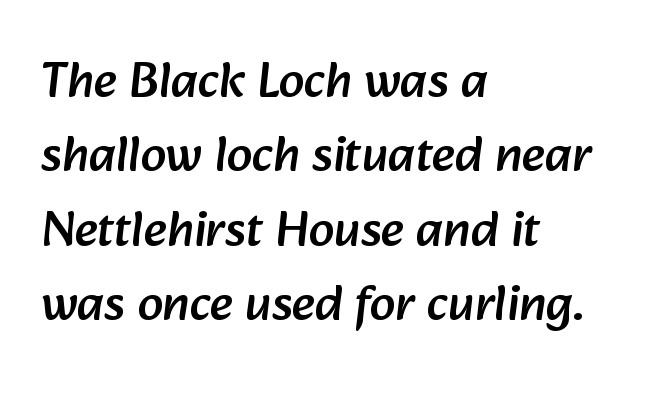
Is this a fixed-width face? No — the glyphs have proportional, varying widths. Compared with typical paragraphs, the rows here are spaced about the same. The foot of each line stays bare and open. Does the type have serifs? No, each stem ends abruptly. Tracking value appears to be zero — textbook default spacing. The paragraph has a hard left edge and a soft right edge.
